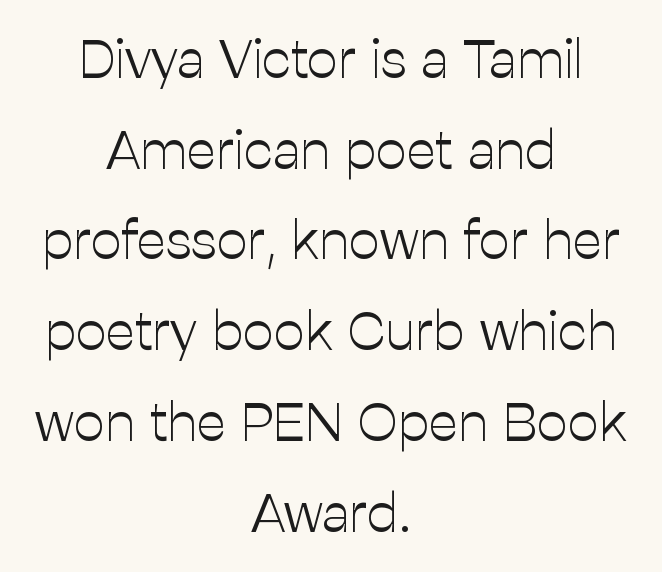
{"serif": "no", "italic": "no", "bold": "no", "weight": "light", "width": "normal", "stroke_contrast": "low", "x_height": "medium", "monospaced": "no", "underline": "no", "align": "center", "line_spacing": "normal", "line_spacing_ratio": 1.65, "letter_spacing": "normal", "letter_spacing_em": 0.0, "glyph_px": 55}
